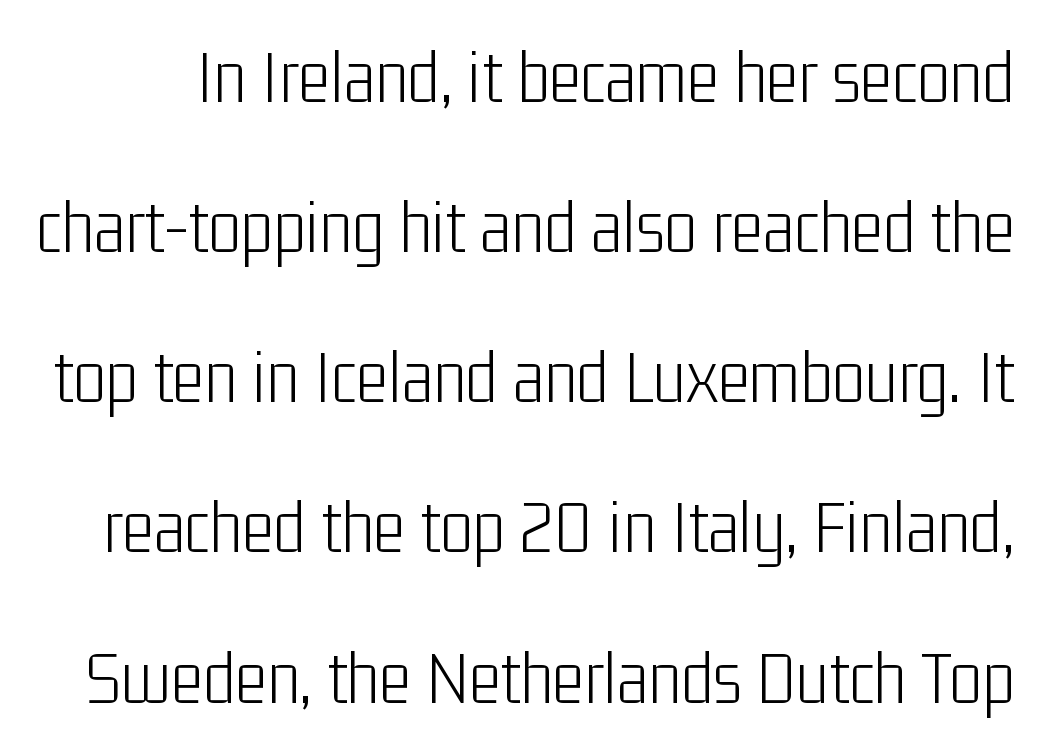
{"serif": "no", "italic": "no", "bold": "no", "weight": "light", "width": "condensed", "stroke_contrast": "low", "x_height": "medium", "monospaced": "no", "underline": "no", "line_spacing": "loose", "line_spacing_ratio": 1.95, "letter_spacing": "normal", "letter_spacing_em": 0.0, "glyph_px": 77}
